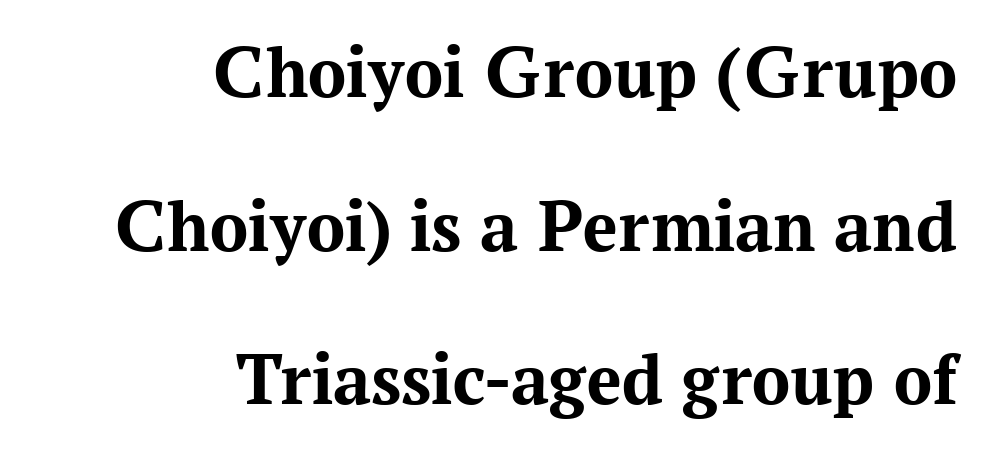
Inter-character spacing is left at the font's built-in metrics. A typesetter would call this leading open, well beyond the default. These lines were composed using upright roman letters. Type style note: has serifs. Character widths vary here, with narrow letters taking less room than wide ones. Compared with an ordinary text face, these strokes are far heavier — a full bold.
